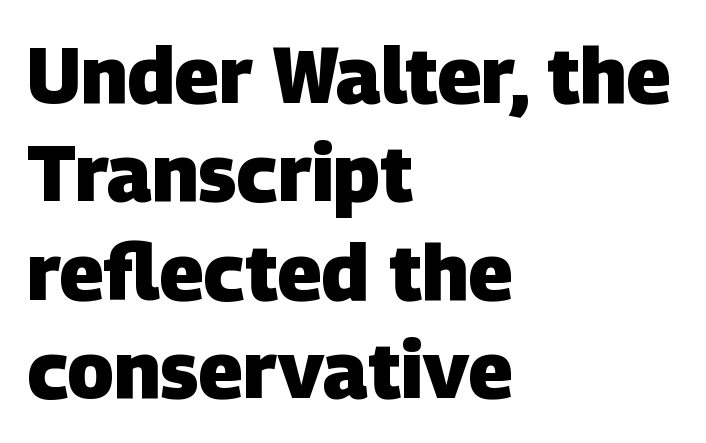
{"serif": "no", "bold": "yes", "weight": "heavy", "width": "normal", "stroke_contrast": "low", "x_height": "large", "monospaced": "no", "underline": "no", "align": "left", "line_spacing": "normal", "line_spacing_ratio": 1.26, "letter_spacing": "normal", "letter_spacing_em": 0.0, "glyph_px": 78}
